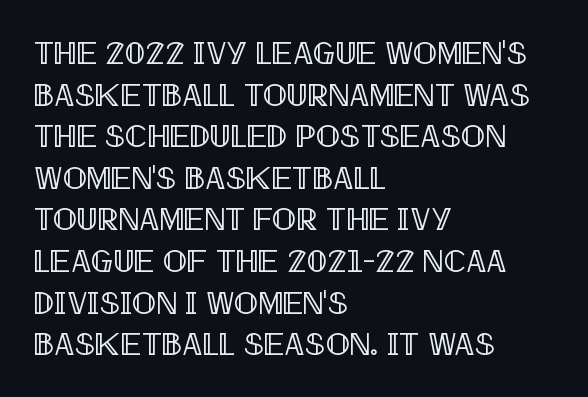
The image shows 32 px condensed type, upright; set left-aligned, normal line spacing (1.3x), normal letter spacing, not underlined; a large x-height.
